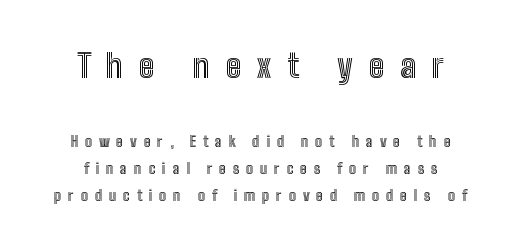
Q: Is the text italic (slanted)? A: No, it is upright.
Q: Is the text underlined? A: No.
Q: Is the spacing between letters normal or unusually wide? A: Unusually wide.
Q: Is the spacing between lines tight, normal or loose? A: Loose.
Q: Which block of text is set in a larger size, the first (top) or the second (bottom)? A: The first (top) one.
Q: Width (condensed, normal, or wide)? A: Condensed.
Q: x-height? A: Medium.
Q: Monospaced? A: No.
